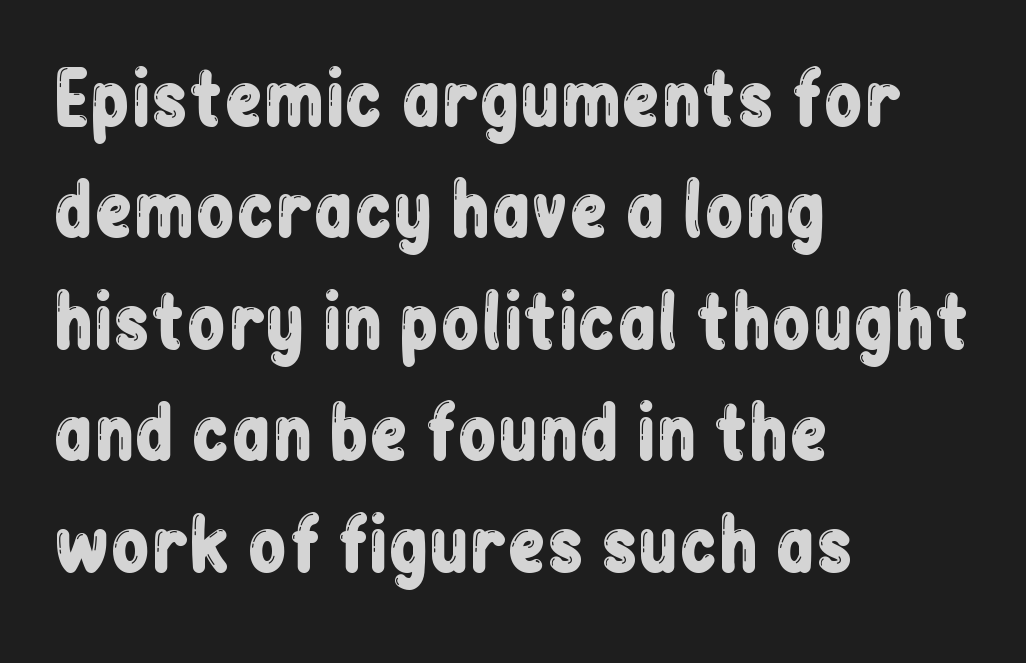
Q: Is the text italic (slanted)? A: No, it is upright.
Q: Is the typeface a serif or a sans-serif typeface? A: Sans-serif.
Q: Is the text underlined? A: No.
Q: How is the paragraph aligned? A: Left-aligned.
Q: Is the spacing between letters normal or unusually wide? A: Normal.
Q: Is the spacing between lines tight, normal or loose? A: Normal.
Q: Width (condensed, normal, or wide)? A: Condensed.
Q: Stroke contrast? A: Low.
Q: x-height? A: Medium.
Q: Monospaced? A: No.
